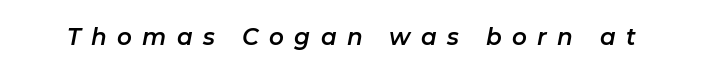
{"italic": "yes", "lean": "right", "slant_degrees": 11, "underline": "no", "letter_spacing": "wide", "letter_spacing_em": 0.45, "glyph_px": 23}
